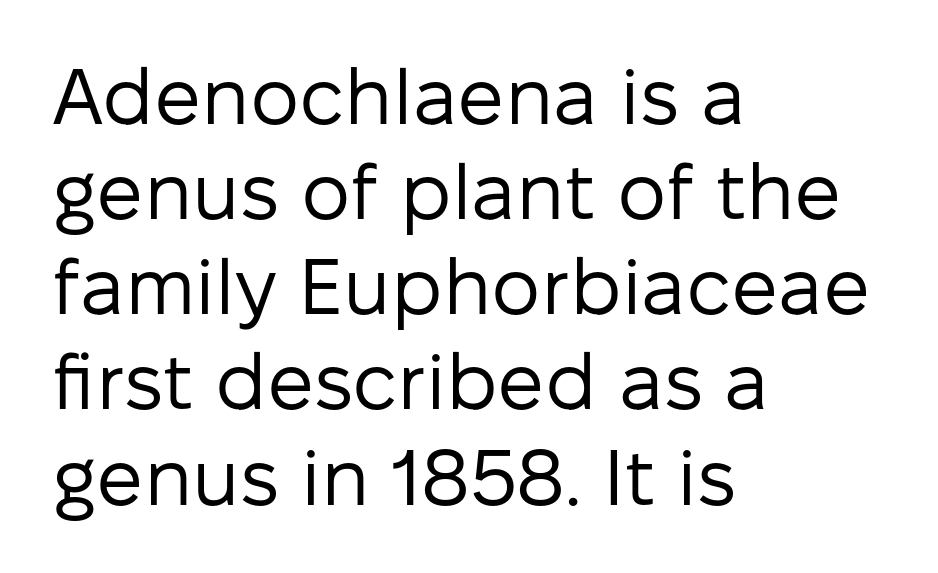
Notice how the passage keeps a crisp vertical edge on the left only. I'd call this a sans setting — the letters go barefoot. Letter spacing: default. The baseline area is clear. The axis of the letterforms is exactly vertical. Spacing verdict: proportional, widths tailored to each character.
